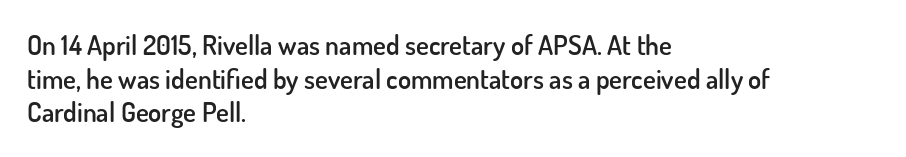
Q: Is the text bold? A: Semi-bold.
Q: Is the text italic (slanted)? A: No, it is upright.
Q: Is the text underlined? A: No.
Q: How is the paragraph aligned? A: Left-aligned.
Q: Is the spacing between letters normal or unusually wide? A: Normal.
Q: Is the spacing between lines tight, normal or loose? A: Normal.
